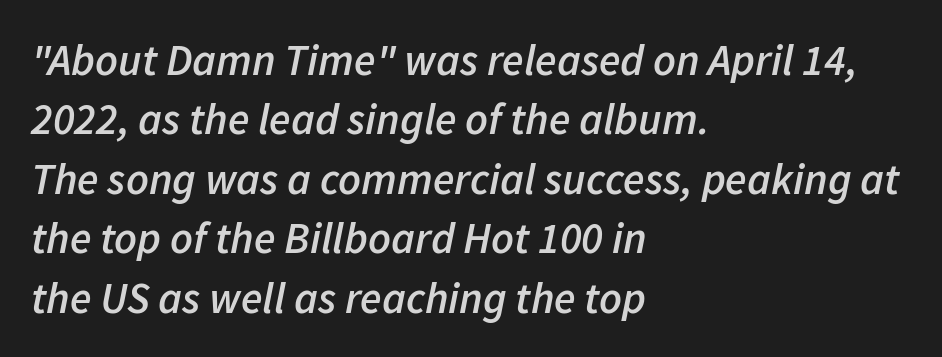
Q: Is the text bold? A: Semi-bold.
Q: Is the text italic (slanted)? A: Yes, it leans right by about 11 degrees.
Q: Is the text underlined? A: No.
Q: How is the paragraph aligned? A: Left-aligned.
Q: Is the spacing between letters normal or unusually wide? A: Normal.
Q: Is the spacing between lines tight, normal or loose? A: Normal.
Q: Width (condensed, normal, or wide)? A: Normal.
Q: Stroke contrast? A: Low.
Q: x-height? A: Medium.
Q: Monospaced? A: No.
